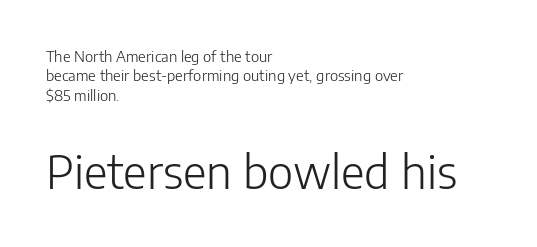
{"serif": "no", "italic": "no", "bold": "no", "weight": "light", "width": "normal", "stroke_contrast": "low", "x_height": "medium", "monospaced": "no", "underline": "no", "align": "left", "line_spacing": "normal", "line_spacing_ratio": 1.3, "letter_spacing": "normal", "letter_spacing_em": 0.0, "larger_block": "second", "size_ratio": 3.07, "glyph_px": 46}
